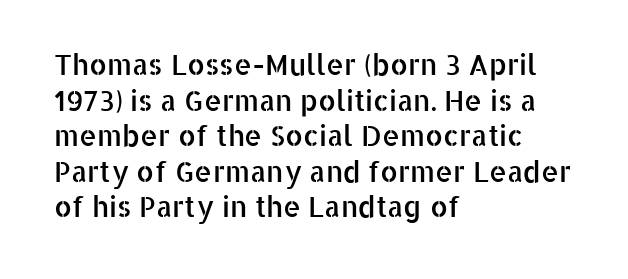
Q: Is the text italic (slanted)? A: No, it is upright.
Q: Is the typeface a serif or a sans-serif typeface? A: Sans-serif.
Q: Is the text underlined? A: No.
Q: How is the paragraph aligned? A: Left-aligned.
Q: Is the spacing between letters normal or unusually wide? A: Normal.
Q: Is the spacing between lines tight, normal or loose? A: Normal.
Q: Width (condensed, normal, or wide)? A: Normal.
Q: Stroke contrast? A: Low.
Q: x-height? A: Medium.
Q: Monospaced? A: No.
